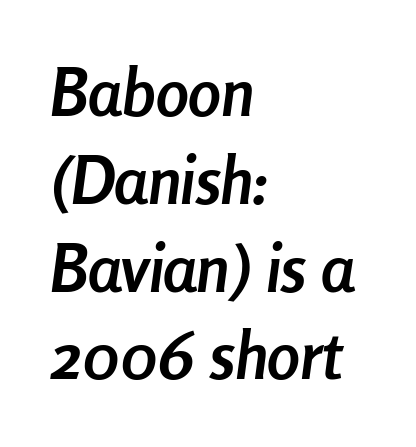
The image shows 66 px semibold, condensed type, italic (leaning right); set left-aligned, normal line spacing (1.33x), normal letter spacing, not underlined; low stroke contrast and a medium x-height.
